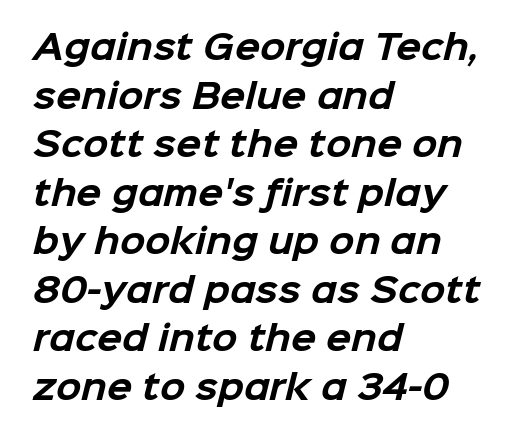
{"serif": "no", "bold": "yes", "weight": "bold", "width": "normal", "stroke_contrast": "low", "x_height": "medium", "monospaced": "no", "underline": "no", "align": "left", "line_spacing": "normal", "line_spacing_ratio": 1.47, "letter_spacing": "normal", "letter_spacing_em": 0.0, "glyph_px": 33}
